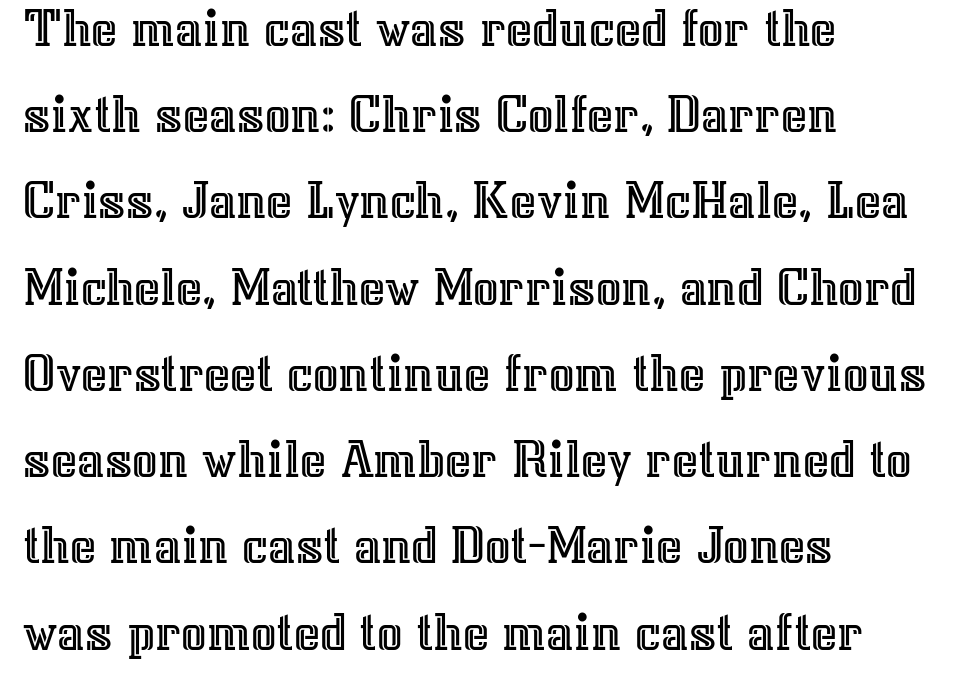
Q: Is the text italic (slanted)? A: No, it is upright.
Q: Is the text underlined? A: No.
Q: How is the paragraph aligned? A: Left-aligned.
Q: Is the spacing between letters normal or unusually wide? A: Normal.
Q: Is the spacing between lines tight, normal or loose? A: Normal.
Q: Width (condensed, normal, or wide)? A: Normal.
Q: x-height? A: Medium.
Q: Monospaced? A: No.
